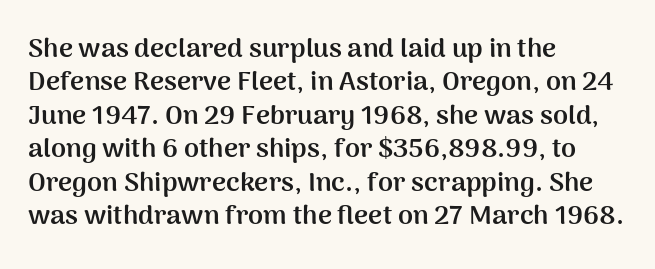
Q: Is the text bold? A: Yes.
Q: Is the text italic (slanted)? A: No, it is upright.
Q: Is the text underlined? A: No.
Q: How is the paragraph aligned? A: Left-aligned.
Q: Is the spacing between letters normal or unusually wide? A: Normal.
